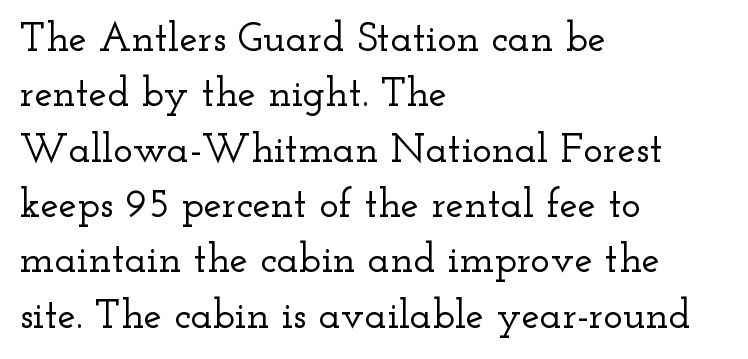
In terms of letterspacing, this is plain default setting. The designer went with a serif here, giving each stem small feet. How would I describe the line gaps? Plain and ordinary. Ascenders rise straight up at ninety degrees. A clean baseline with only descenders dipping below it.
